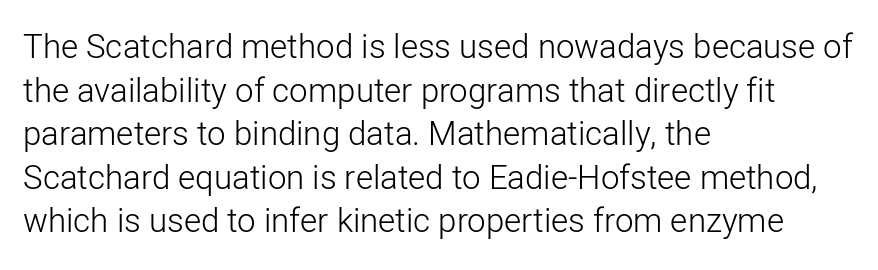
{"serif": "no", "italic": "no", "bold": "no", "weight": "light", "width": "normal", "stroke_contrast": "low", "x_height": "medium", "monospaced": "no", "underline": "no", "align": "left", "line_spacing": "normal", "line_spacing_ratio": 1.32, "letter_spacing": "normal", "letter_spacing_em": 0.0, "glyph_px": 33}
